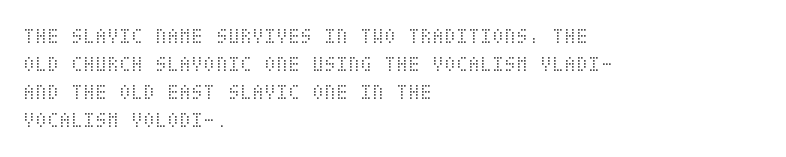
Q: Is the text bold? A: No.
Q: Is the text italic (slanted)? A: No, it is upright.
Q: Is the text underlined? A: No.
Q: How is the paragraph aligned? A: Left-aligned.
Q: Is the spacing between letters normal or unusually wide? A: Normal.
Q: Is the spacing between lines tight, normal or loose? A: Normal.
